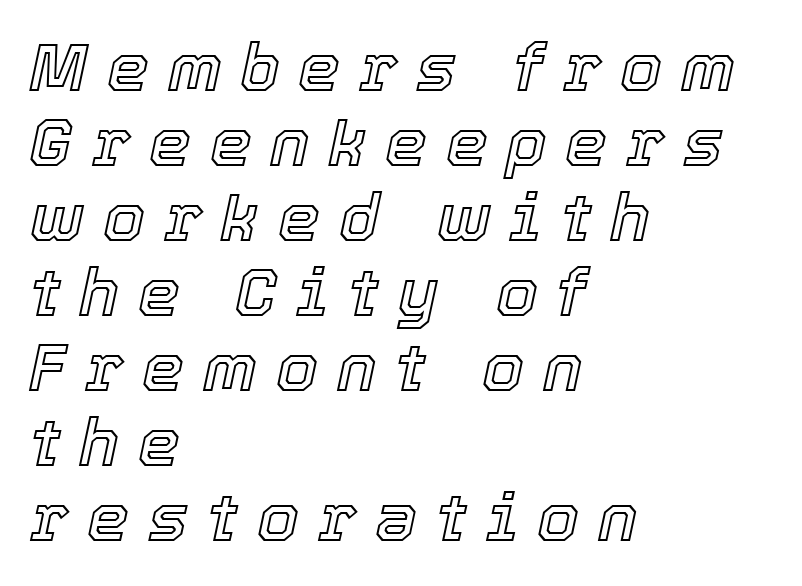
The specimen reads as italic at a glance. The paragraph shown leans on its left margin. You could not count columns in this text — the font is proportionally spaced. The zone under the glyphs is completely vacant. Here the glyphs are tracked loosely, breaking word shapes into spaced letters.
